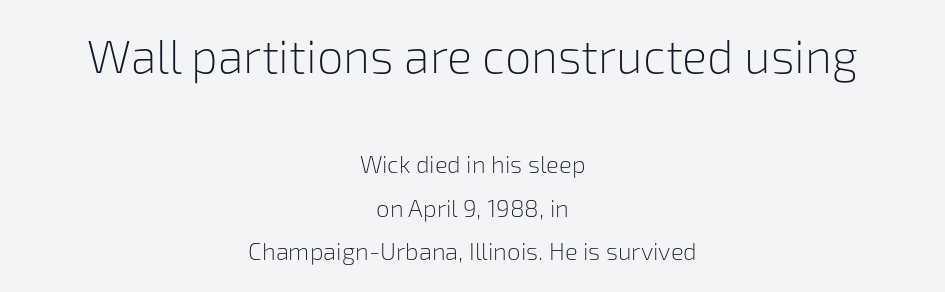
Reading top to bottom, the characters get smaller at the block break. There is no visible air inserted between adjacent glyphs. The rendering positions every line midway between the sides. Varying glyph widths throughout — classic text-font behaviour. Weight: in the light-to-regular range. The typeface chosen for these lines omits serifs.
